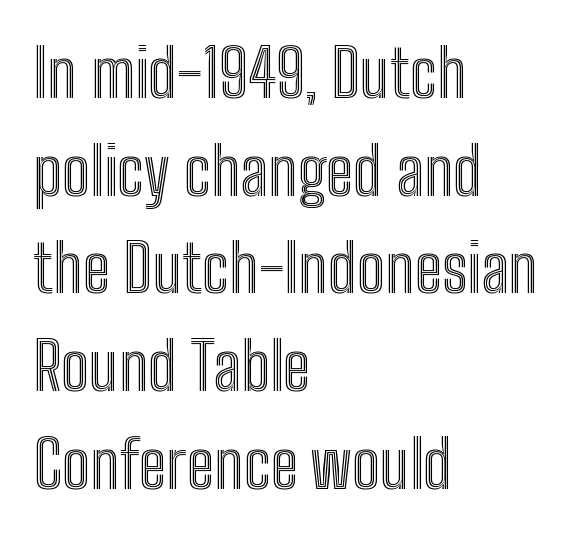
Q: Is the text italic (slanted)? A: No, it is upright.
Q: Is the text underlined? A: No.
Q: How is the paragraph aligned? A: Left-aligned.
Q: Is the spacing between letters normal or unusually wide? A: Normal.
Q: Is the spacing between lines tight, normal or loose? A: Normal.
Q: Width (condensed, normal, or wide)? A: Condensed.
Q: x-height? A: Medium.
Q: Monospaced? A: No.
